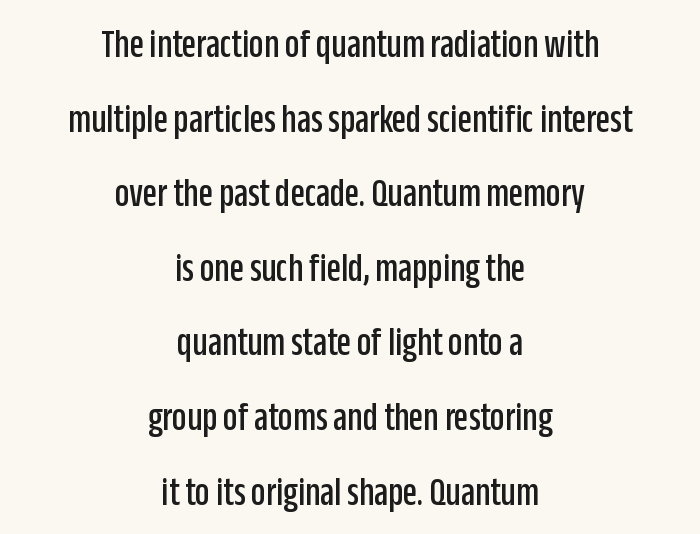
The image shows 41 px condensed sans-serif type, upright; set centered, line spacing 1.82x, normal letter spacing, not underlined; low stroke contrast and a large x-height.
